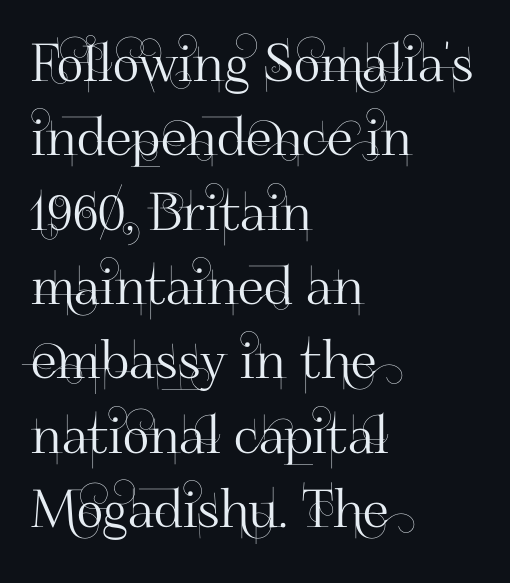
{"serif": "no", "italic": "no", "width": "normal", "stroke_contrast": "high", "x_height": "small", "monospaced": "no", "underline": "no", "align": "left", "line_spacing": "normal", "line_spacing_ratio": 1.43, "letter_spacing": "normal", "letter_spacing_em": 0.0, "glyph_px": 52}
